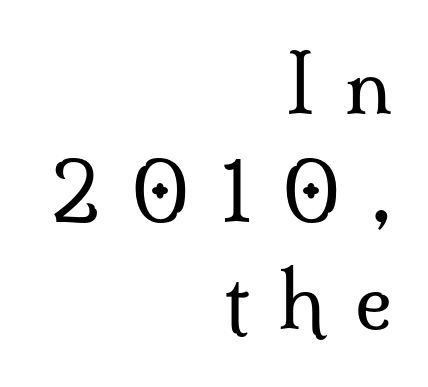
The image shows 78 px regular-weight serif type, upright; set right-aligned, normal line spacing (1.38x), unusually wide letter spacing (+0.39 em), not underlined; medium stroke contrast and a small x-height.
